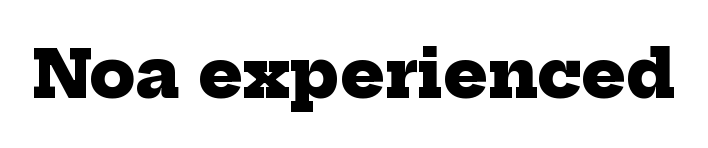
The image shows 66 px heavy serif type; set normal letter spacing, not underlined; low stroke contrast and a medium x-height.
